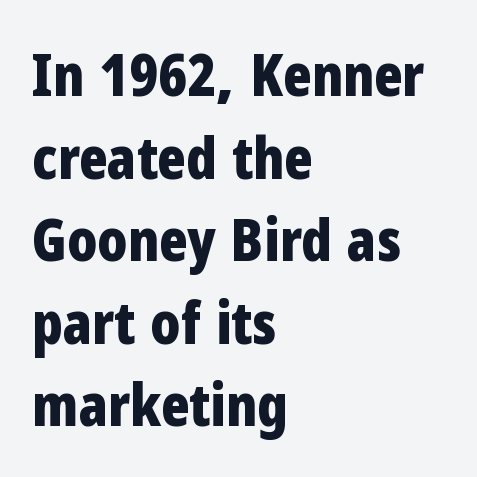
On the weight axis this lands at bold, roughly 700. Baseline-to-baseline distance is the conventional proportion of letter height. Short note: letters normally spaced. Where is the straight margin? On the left. A typesetter would label this face a sans. Honestly, there is no underline to notice here at all.
